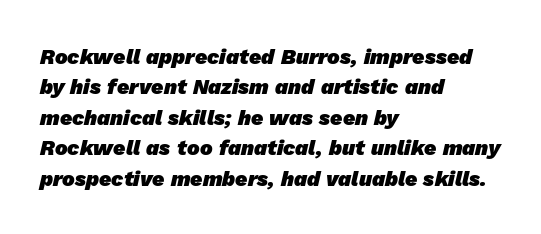
{"bold": "yes", "underline": "no", "align": "left", "line_spacing": "normal", "line_spacing_ratio": 1.45, "letter_spacing": "normal", "letter_spacing_em": 0.0, "glyph_px": 21}
